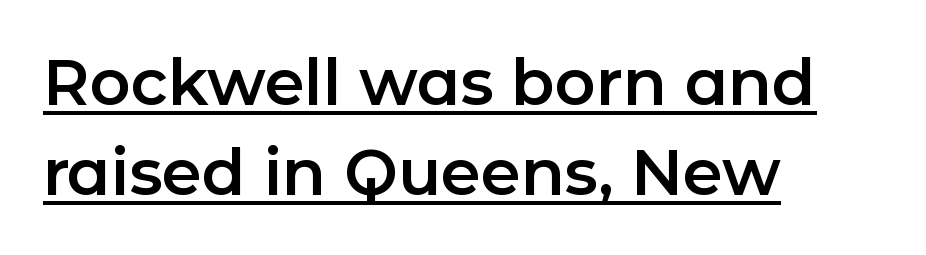
Q: Is the text italic (slanted)? A: No, it is upright.
Q: Is the typeface a serif or a sans-serif typeface? A: Sans-serif.
Q: Is the text underlined? A: Yes.
Q: How is the paragraph aligned? A: Left-aligned.
Q: Is the spacing between letters normal or unusually wide? A: Normal.
Q: Is the spacing between lines tight, normal or loose? A: Normal.
Q: Width (condensed, normal, or wide)? A: Normal.
Q: Stroke contrast? A: Low.
Q: x-height? A: Medium.
Q: Monospaced? A: No.
